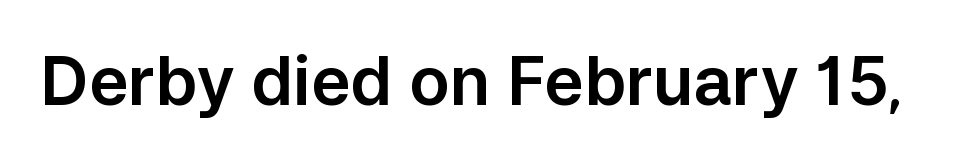
Each letter's strokes conclude bluntly, with no projecting serifs. Note the varied advance widths — an 'i' is clearly narrower than an 'm'. The rendering keeps characters at their native spacing. The space beneath each line is pristine and unruled.
